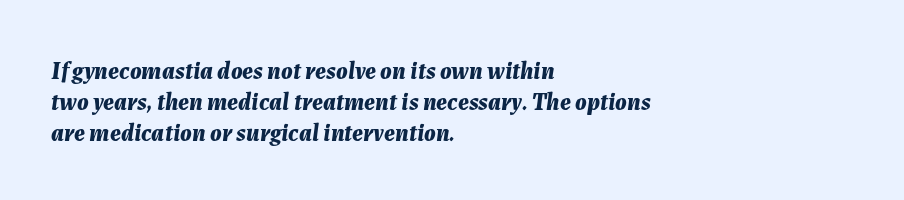
The image shows 24 px bold type, italic (leaning right); set left-aligned, normal line spacing (1.29x), normal letter spacing, not underlined.
